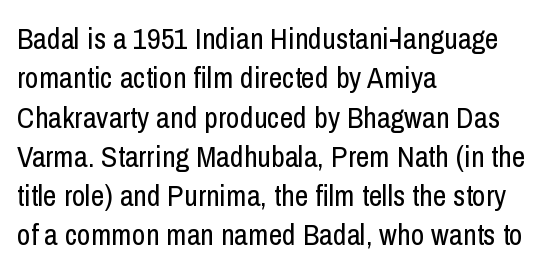
The image shows 30 px regular-weight, condensed sans-serif type, upright; set left-aligned, normal line spacing (1.31x), normal letter spacing, not underlined; low stroke contrast and a medium x-height.
